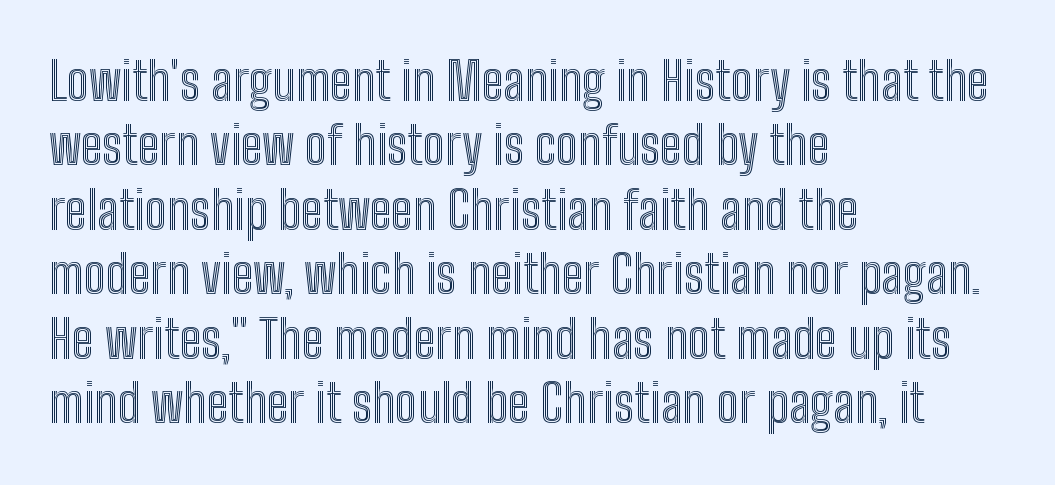
{"italic": "no", "width": "condensed", "x_height": "medium", "monospaced": "no", "underline": "no", "align": "left", "line_spacing_ratio": 1.24, "letter_spacing": "normal", "letter_spacing_em": 0.0, "glyph_px": 52}
